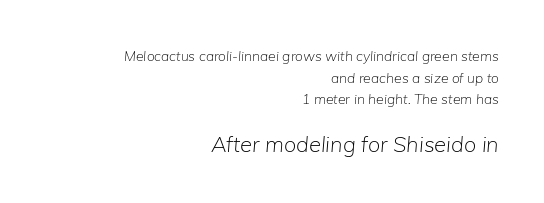
The image shows 22 px text type, italic (leaning right); set right-aligned, normal line spacing (1.55x), normal letter spacing, not underlined; the second (bottom) block is 1.57x larger.
